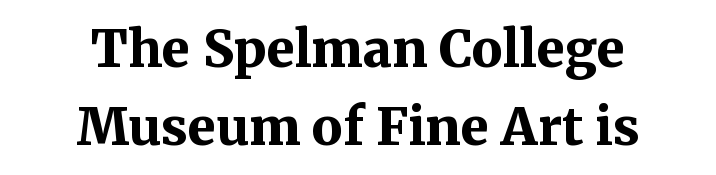
{"serif": "yes", "italic": "no", "bold": "yes", "weight": "bold", "width": "normal", "stroke_contrast": "medium", "x_height": "medium", "monospaced": "no", "underline": "no", "align": "center", "line_spacing": "normal", "line_spacing_ratio": 1.52, "letter_spacing": "normal", "letter_spacing_em": 0.0, "glyph_px": 51}
